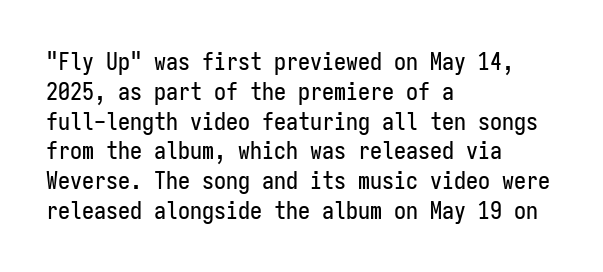
Q: Is the text italic (slanted)? A: No, it is upright.
Q: Is the text underlined? A: No.
Q: How is the paragraph aligned? A: Left-aligned.
Q: Is the spacing between letters normal or unusually wide? A: Normal.
